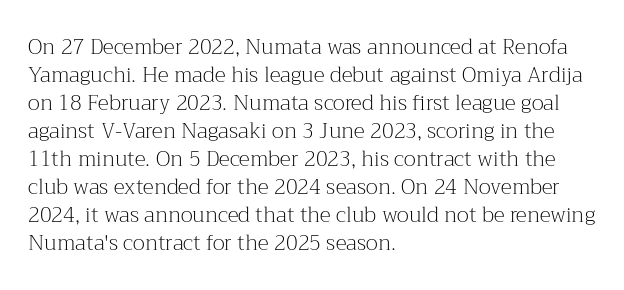
The image shows 21 px text type, upright; set left-aligned, normal line spacing (1.33x), normal letter spacing, not underlined.
